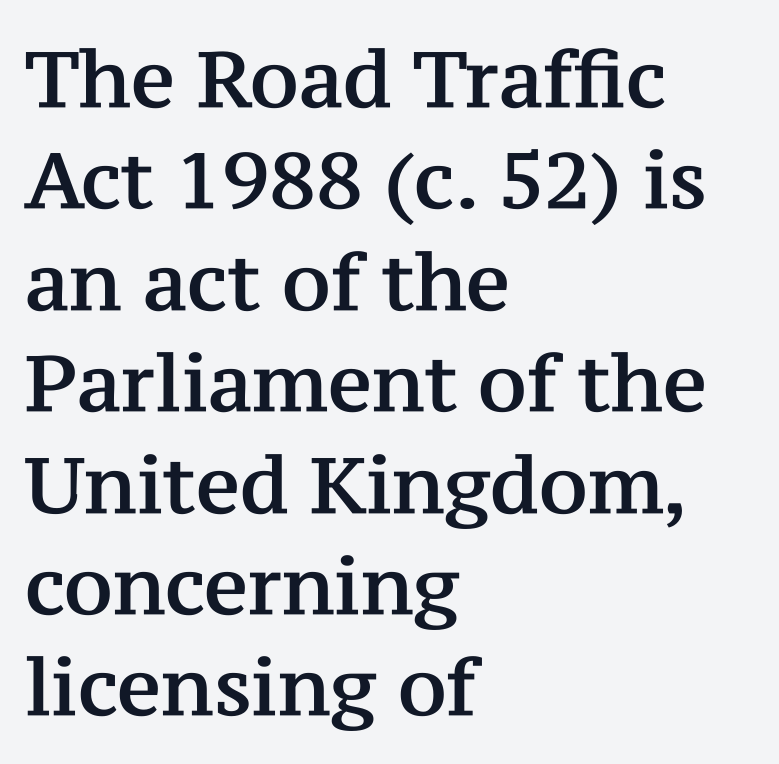
{"serif": "yes", "italic": "no", "width": "normal", "stroke_contrast": "medium", "x_height": "medium", "monospaced": "no", "underline": "no", "align": "left", "line_spacing": "normal", "line_spacing_ratio": 1.3, "letter_spacing": "normal", "letter_spacing_em": 0.0, "glyph_px": 78}
